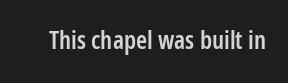
The letters stand upright; this is a roman face. Words appear dense and cohesive because spacing is normal. What weight is shown? A semibold, between regular and bold. The passage shown is not underscored anywhere.
